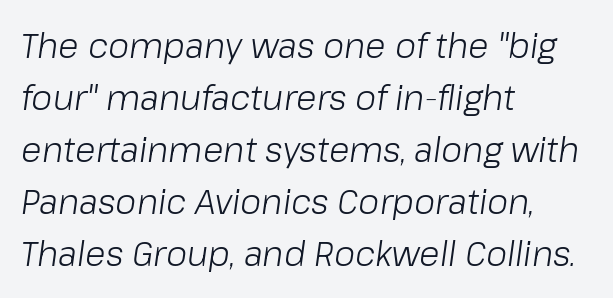
{"italic": "yes", "lean": "right", "slant_degrees": 8, "bold": "no", "weight": "light", "width": "normal", "stroke_contrast": "low", "x_height": "medium", "monospaced": "no", "underline": "no", "align": "left", "line_spacing": "normal", "line_spacing_ratio": 1.53, "letter_spacing": "normal", "letter_spacing_em": 0.0, "glyph_px": 34}
